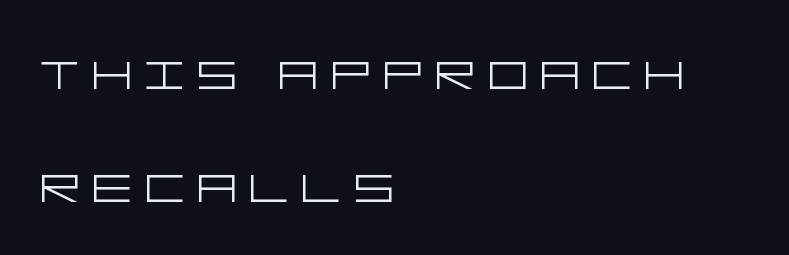
Is the block centered? No — it sits flush against the left margin. Weight: not bold — regular or lighter. Anything drawn beneath the words? Only blank space. A typesetter would label this face a sans. Characters remain perfectly vertical along every line.
